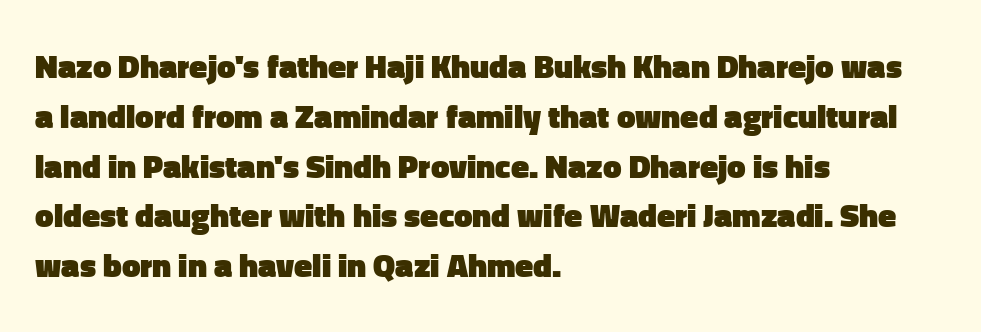
Q: Is the text bold? A: Yes.
Q: Is the text italic (slanted)? A: No, it is upright.
Q: Is the typeface a serif or a sans-serif typeface? A: Sans-serif.
Q: Is the text underlined? A: No.
Q: How is the paragraph aligned? A: Left-aligned.
Q: Is the spacing between letters normal or unusually wide? A: Normal.
Q: Is the spacing between lines tight, normal or loose? A: Normal.
Q: Width (condensed, normal, or wide)? A: Normal.
Q: Stroke contrast? A: Low.
Q: x-height? A: Medium.
Q: Monospaced? A: No.
